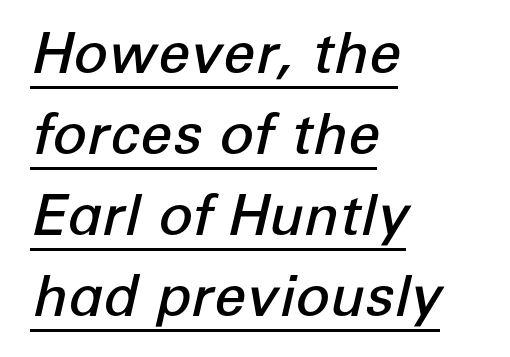
The image shows 57 px semibold type, italic (leaning right); set left-aligned, normal line spacing (1.42x), normal letter spacing, underlined; low stroke contrast and a medium x-height.
